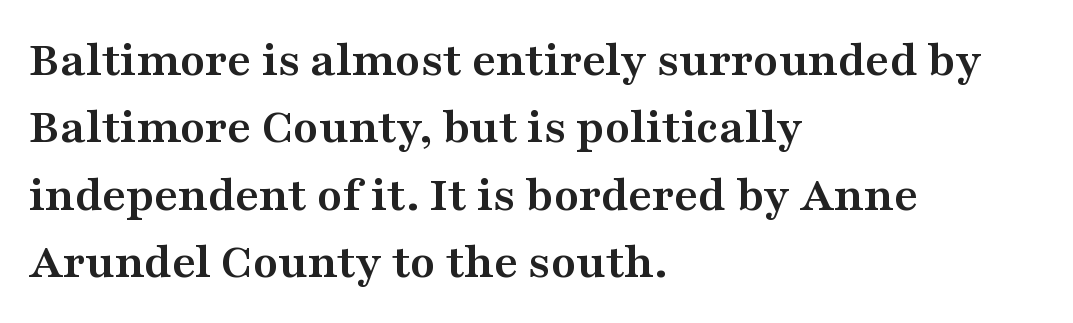
The type is set solid horizontally, with unmodified tracking. The designer left line spacing at the default. Glance below the letters and you will spot only blank space. A roman cut, with each character standing at attention.
